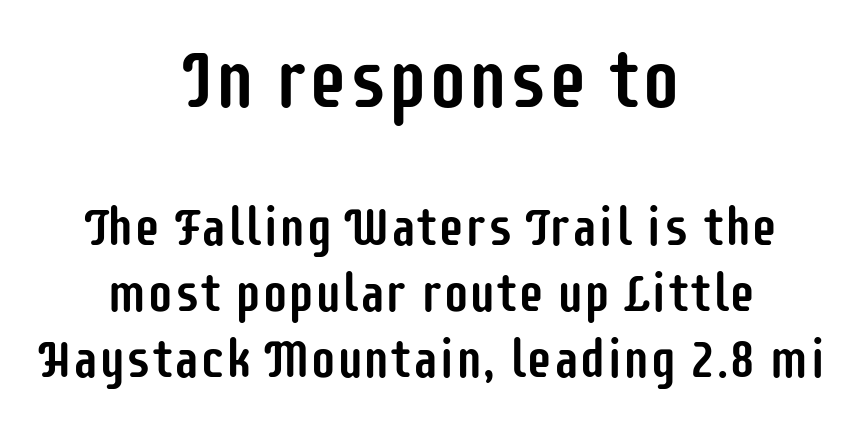
The image shows 80 px condensed sans-serif type, upright; set centered, normal line spacing (1.25x), normal letter spacing, not underlined; the first (top) block is 1.51x larger; low stroke contrast and a large x-height.
